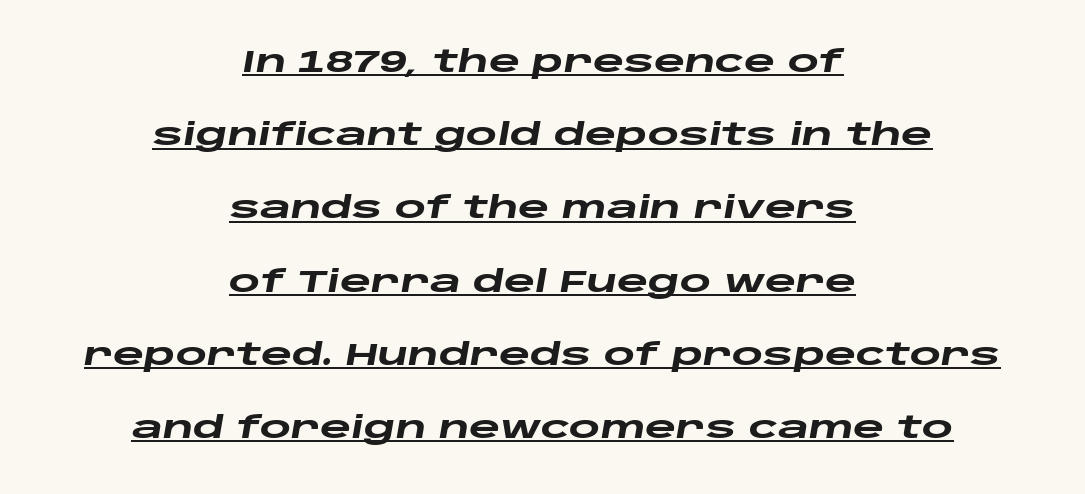
Q: Is the text bold? A: Yes.
Q: Is the text italic (slanted)? A: Yes, it leans right by about 10 degrees.
Q: Is the text underlined? A: Yes.
Q: How is the paragraph aligned? A: Centered.
Q: Is the spacing between letters normal or unusually wide? A: Normal.
Q: Is the spacing between lines tight, normal or loose? A: Loose.
Q: Width (condensed, normal, or wide)? A: Wide.
Q: Stroke contrast? A: Low.
Q: x-height? A: Large.
Q: Monospaced? A: No.
